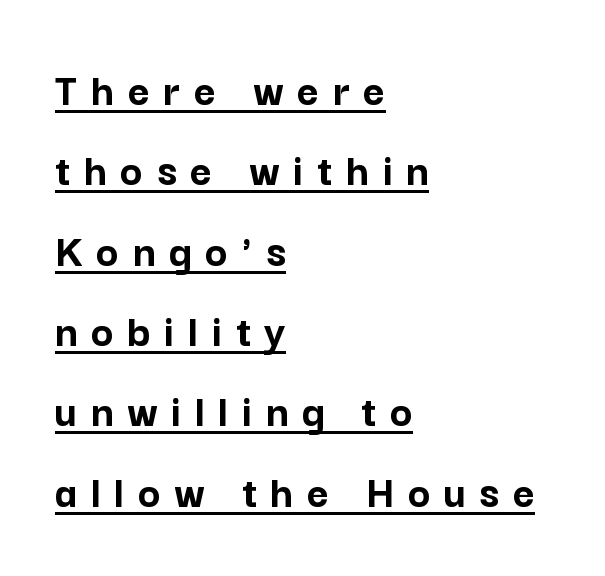
{"serif": "no", "italic": "no", "bold": "yes", "weight": "semibold", "width": "normal", "stroke_contrast": "low", "x_height": "medium", "monospaced": "no", "underline": "yes", "align": "left", "line_spacing_ratio": 1.71, "letter_spacing": "wide", "letter_spacing_em": 0.29, "glyph_px": 47}
